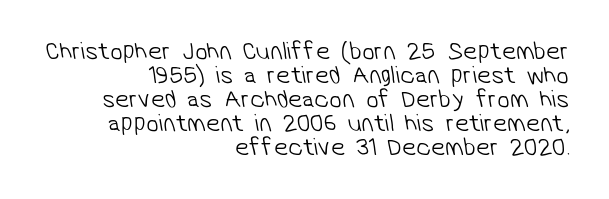
{"bold": "no", "underline": "no", "align": "right", "line_spacing": "tight", "line_spacing_ratio": 0.96, "letter_spacing": "normal", "letter_spacing_em": 0.0, "glyph_px": 25}
